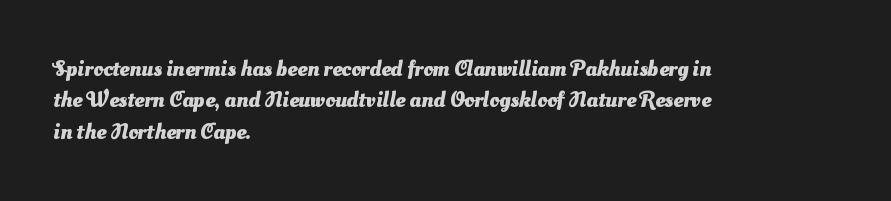
The image shows 22 px bold type; set left-aligned, normal line spacing (1.43x), normal letter spacing, not underlined.
